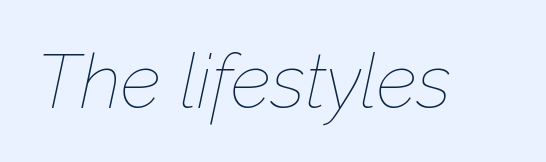
Q: Is the text bold? A: No.
Q: Is the text italic (slanted)? A: Yes, it leans right by about 12 degrees.
Q: Is the text underlined? A: No.
Q: Is the spacing between letters normal or unusually wide? A: Normal.
Q: Width (condensed, normal, or wide)? A: Normal.
Q: Stroke contrast? A: Low.
Q: x-height? A: Medium.
Q: Monospaced? A: No.
